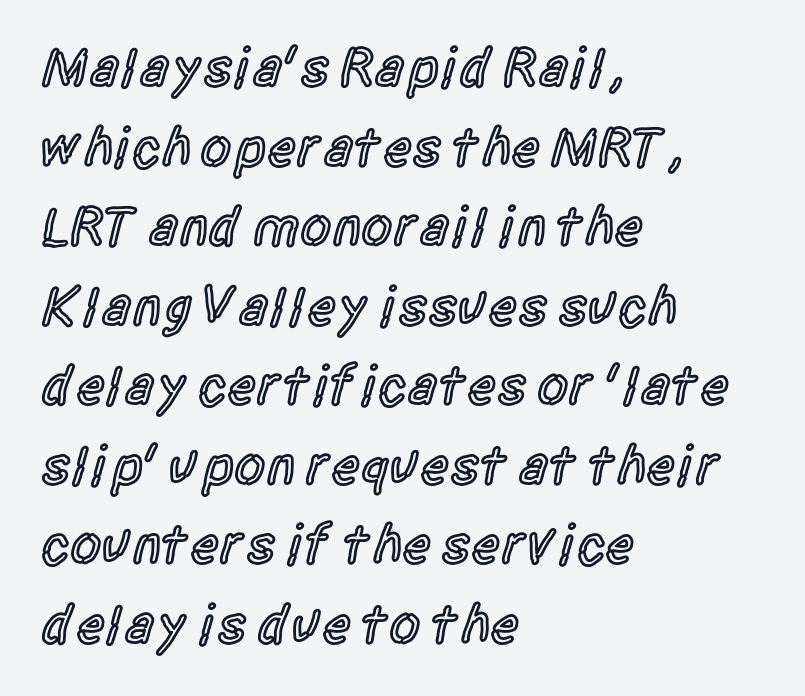
The image shows 56 px semibold, condensed sans-serif type; set left-aligned, normal line spacing (1.42x), normal letter spacing, not underlined; a large x-height.
